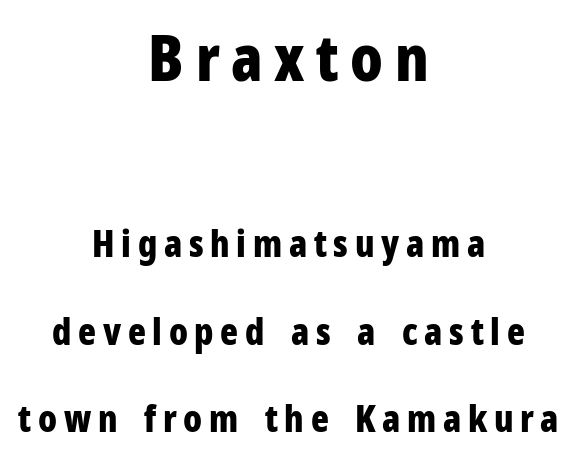
{"serif": "no", "italic": "no", "bold": "yes", "weight": "bold", "width": "condensed", "stroke_contrast": "low", "x_height": "medium", "monospaced": "no", "underline": "no", "align": "center", "line_spacing": "loose", "line_spacing_ratio": 2.37, "larger_block": "first", "size_ratio": 1.73, "glyph_px": 64}
